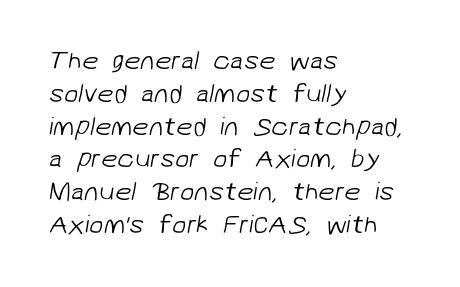
Q: Is the text bold? A: No.
Q: Is the text underlined? A: No.
Q: How is the paragraph aligned? A: Left-aligned.
Q: Is the spacing between letters normal or unusually wide? A: Normal.
Q: Is the spacing between lines tight, normal or loose? A: Normal.
